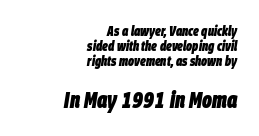
{"italic": "yes", "lean": "right", "slant_degrees": 9, "bold": "yes", "underline": "no", "align": "right", "line_spacing": "tight", "line_spacing_ratio": 1.06, "letter_spacing": "normal", "letter_spacing_em": 0.0, "larger_block": "second", "size_ratio": 1.64, "glyph_px": 23}
